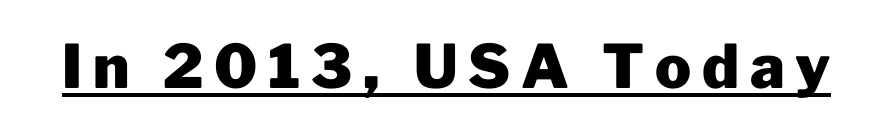
The font's upright variant was chosen for this text. Underlined type. To sum up the face: it is a sans, with no serifs. The characters look thick and weighty, a clear bold. Spacing verdict: proportional, widths tailored to each character.
